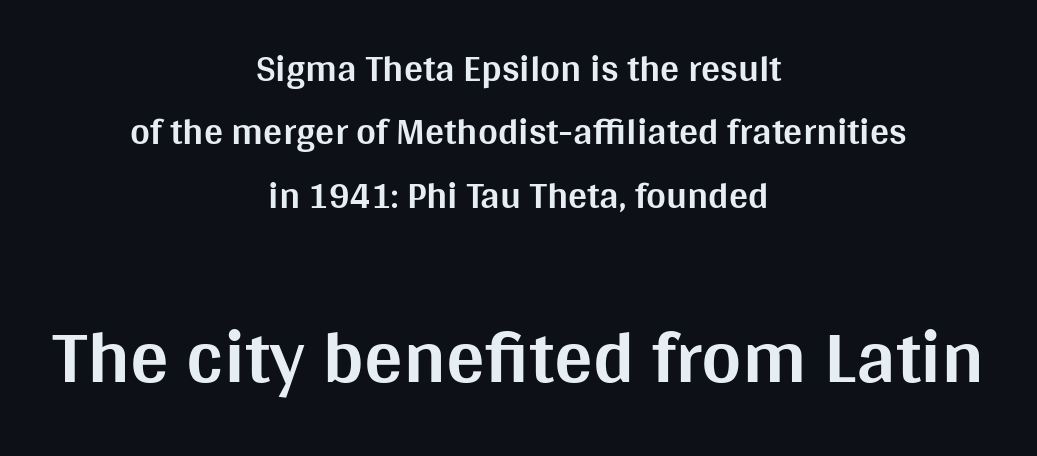
Varying glyph widths throughout — classic text-font behaviour. Every letter is thick-stroked: bold, no question. There is no visible air inserted between adjacent glyphs. You can tell from the bare stems that sans-serif type was used.
